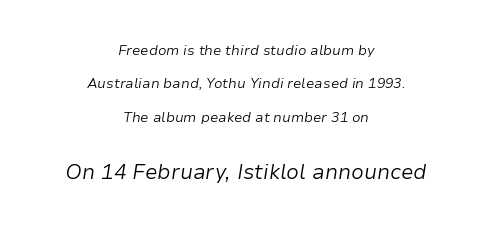
{"italic": "yes", "lean": "right", "slant_degrees": 9, "bold": "no", "underline": "no", "align": "center", "line_spacing": "loose", "line_spacing_ratio": 2.39, "letter_spacing": "normal", "letter_spacing_em": 0.0, "larger_block": "second", "size_ratio": 1.5, "glyph_px": 21}
